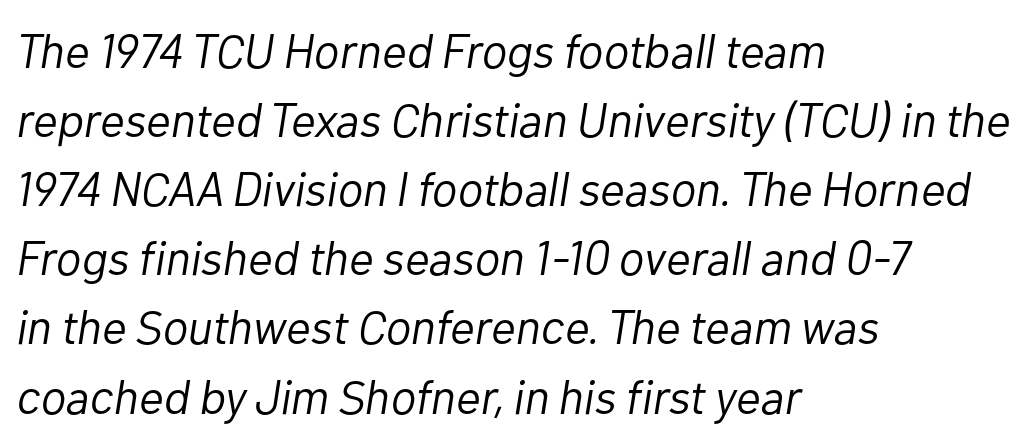
Casual observation: everything's shoved over to the left. Proportional: the letters do not fall into vertical columns. Honestly, the letter spacing is just normal — you wouldn't notice it. The letters look calm and open, with moderate or lighter stems.
